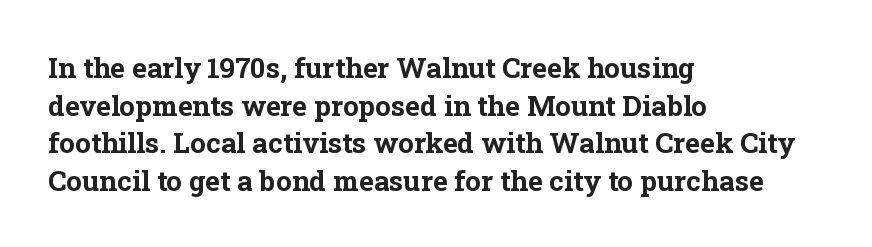
Q: Is the text bold? A: Yes.
Q: Is the text italic (slanted)? A: No, it is upright.
Q: Is the typeface a serif or a sans-serif typeface? A: Serif.
Q: Is the text underlined? A: No.
Q: How is the paragraph aligned? A: Left-aligned.
Q: Is the spacing between letters normal or unusually wide? A: Normal.
Q: Is the spacing between lines tight, normal or loose? A: Normal.
Q: Width (condensed, normal, or wide)? A: Normal.
Q: Stroke contrast? A: Low.
Q: x-height? A: Medium.
Q: Monospaced? A: No.
